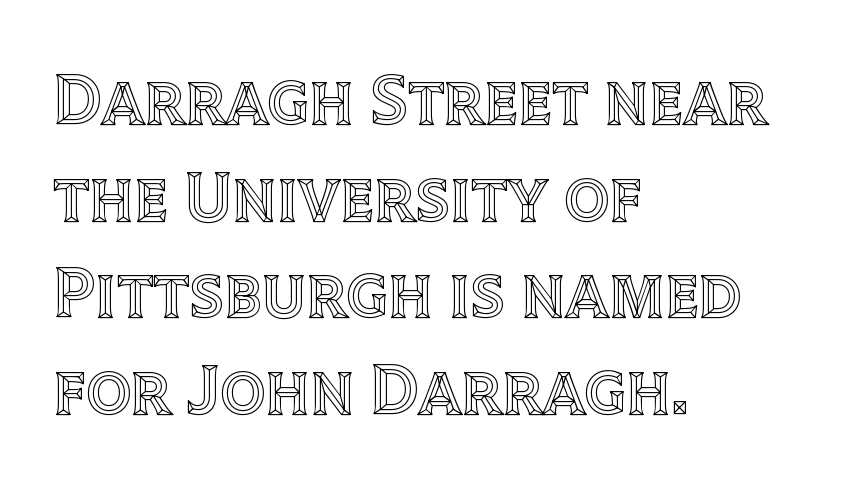
The image shows 71 px text type, upright; set left-aligned, normal line spacing (1.36x), normal letter spacing, not underlined; a large x-height.
